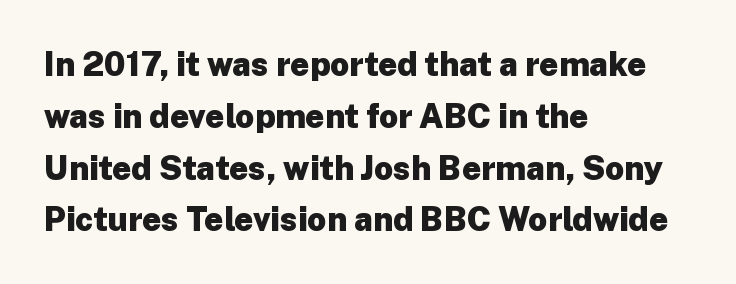
The image shows 33 px heavy sans-serif type, upright; set left-aligned, normal line spacing (1.57x), normal letter spacing, not underlined; low stroke contrast and a medium x-height.
